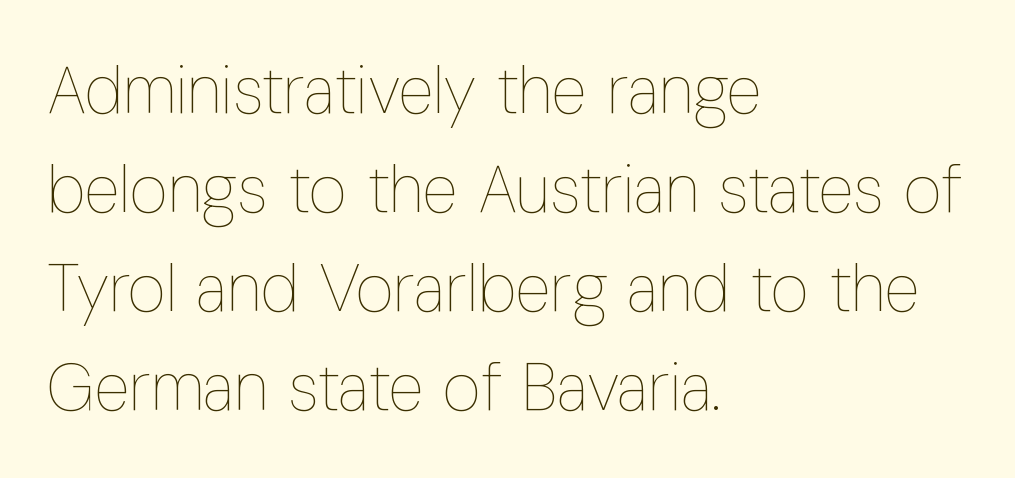
{"italic": "no", "bold": "no", "weight": "thin", "width": "condensed", "stroke_contrast": "low", "x_height": "medium", "monospaced": "no", "underline": "no", "align": "left", "line_spacing": "normal", "line_spacing_ratio": 1.5, "letter_spacing": "normal", "letter_spacing_em": 0.0, "glyph_px": 66}
